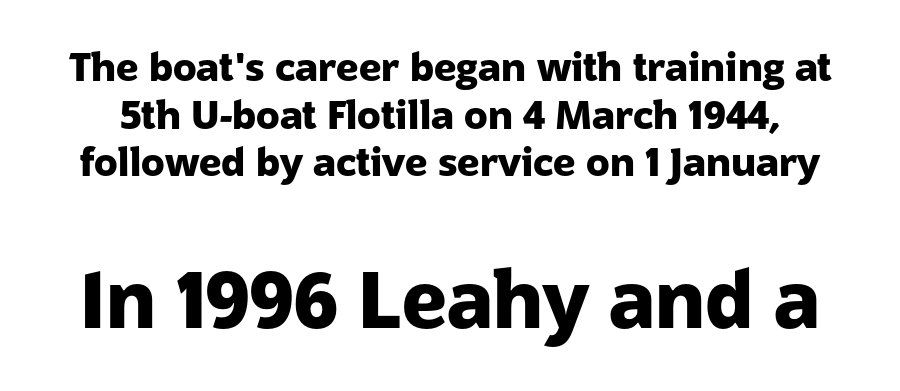
The image shows 78 px heavy sans-serif type, upright; set line spacing 1.22x, normal letter spacing, not underlined; the second (bottom) block is 2.0x larger; low stroke contrast and a medium x-height.
